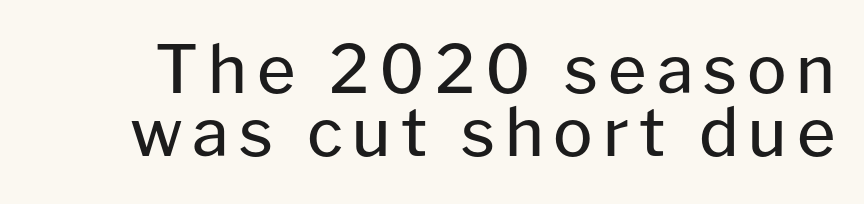
Q: Is the text bold? A: No.
Q: Is the text italic (slanted)? A: No, it is upright.
Q: Is the typeface a serif or a sans-serif typeface? A: Sans-serif.
Q: Is the text underlined? A: No.
Q: Is the spacing between lines tight, normal or loose? A: Tight.
Q: Width (condensed, normal, or wide)? A: Normal.
Q: Stroke contrast? A: Low.
Q: x-height? A: Medium.
Q: Monospaced? A: No.
